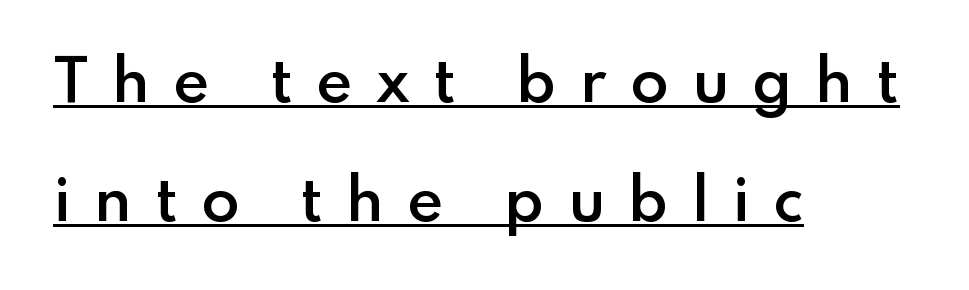
{"serif": "no", "italic": "no", "bold": "semi", "weight": "semibold", "width": "normal", "stroke_contrast": "low", "x_height": "small", "monospaced": "no", "underline": "yes", "align": "left", "line_spacing": "loose", "line_spacing_ratio": 2.13, "letter_spacing": "wide", "letter_spacing_em": 0.41, "glyph_px": 56}
